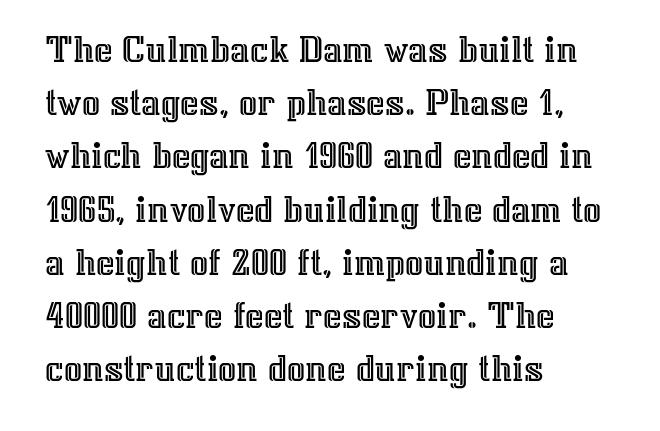
{"italic": "no", "width": "normal", "x_height": "medium", "monospaced": "no", "underline": "no", "align": "left", "line_spacing": "normal", "line_spacing_ratio": 1.33, "letter_spacing": "normal", "letter_spacing_em": 0.0, "glyph_px": 40}
